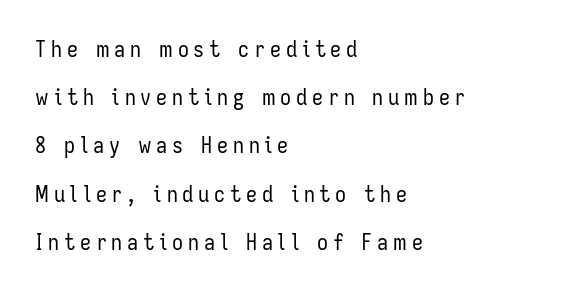
{"italic": "no", "bold": "no", "underline": "no", "align": "left", "line_spacing": "loose", "line_spacing_ratio": 2.19, "letter_spacing": "wide", "letter_spacing_em": 0.22, "glyph_px": 22}
